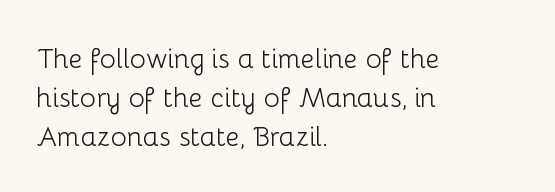
The image shows 27 px text type, upright; set left-aligned, normal line spacing (1.44x), normal letter spacing, not underlined.
